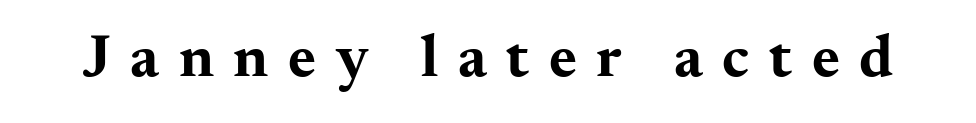
{"serif": "yes", "italic": "no", "bold": "yes", "weight": "bold", "width": "wide", "stroke_contrast": "medium", "x_height": "small", "monospaced": "no", "underline": "no", "letter_spacing": "wide", "letter_spacing_em": 0.33, "glyph_px": 60}
